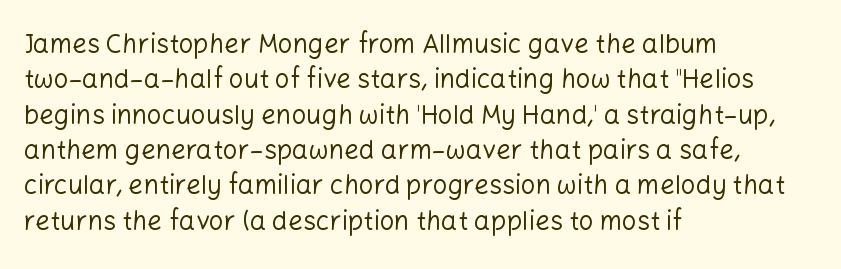
{"italic": "no", "bold": "no", "underline": "no", "align": "left", "line_spacing": "normal", "line_spacing_ratio": 1.36, "letter_spacing": "normal", "letter_spacing_em": 0.0, "glyph_px": 26}
